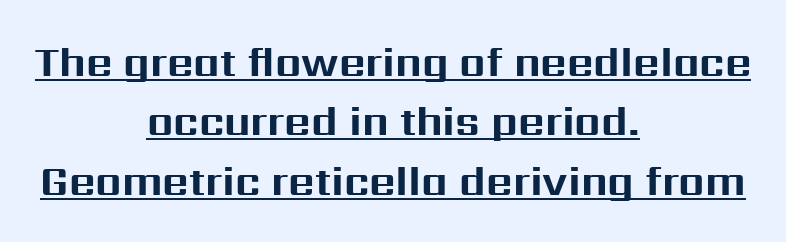
The gaps between neighbouring characters are ordinary and unremarkable. The glyphs have the mass of a bold cut. The letters stand straight up with perfectly vertical stems. Alignment: centered. Look at the bottom of the vertical strokes: they stop flat, with no serifs. A typesetter would call this proportional, since set widths differ per character.
